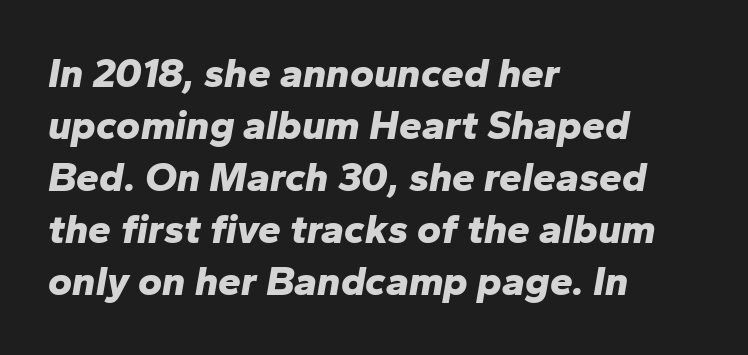
The image shows 41 px bold type, italic (leaning right); set left-aligned, normal line spacing (1.27x), normal letter spacing, not underlined; low stroke contrast and a medium x-height.
